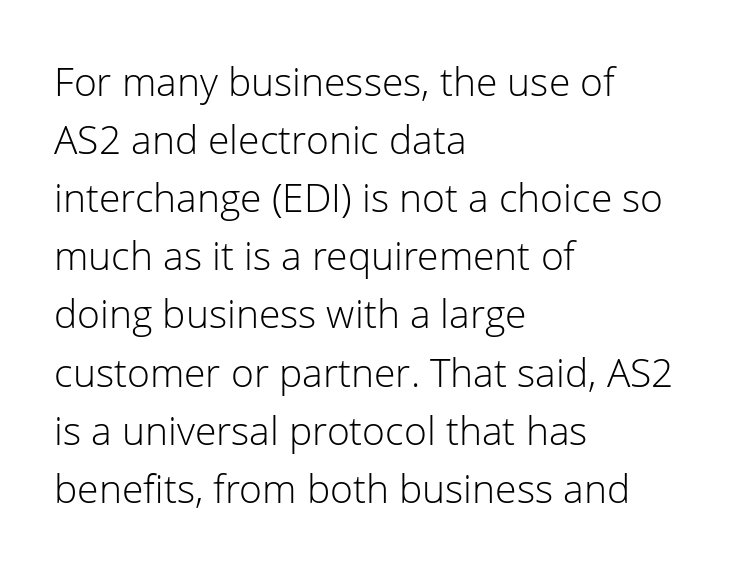
Q: Is the text bold? A: No.
Q: Is the text italic (slanted)? A: No, it is upright.
Q: Is the typeface a serif or a sans-serif typeface? A: Sans-serif.
Q: Is the text underlined? A: No.
Q: How is the paragraph aligned? A: Left-aligned.
Q: Is the spacing between letters normal or unusually wide? A: Normal.
Q: Is the spacing between lines tight, normal or loose? A: Normal.
Q: Width (condensed, normal, or wide)? A: Normal.
Q: Stroke contrast? A: Low.
Q: x-height? A: Medium.
Q: Monospaced? A: No.
